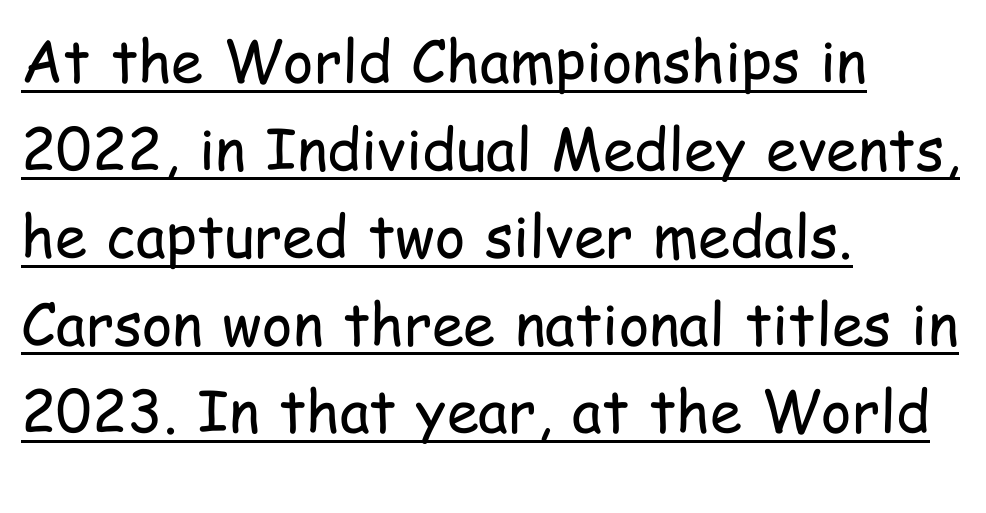
Honestly, the letter spacing is just normal — you wouldn't notice it. Notice how a bar underscores the lettering throughout. The rendering uses natural spacing where letterforms have individual widths. On a weight scale, this lands at 450 or below.
